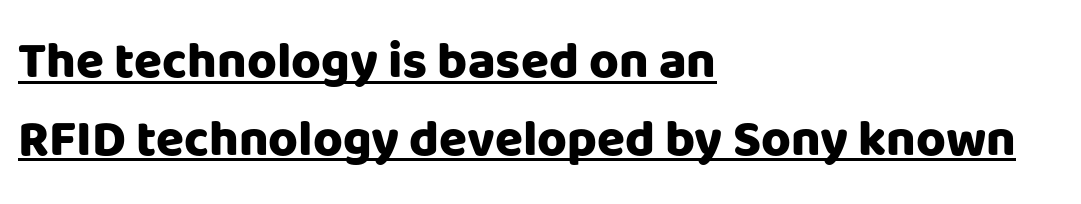
Q: Is the text bold? A: Yes.
Q: Is the text italic (slanted)? A: No, it is upright.
Q: Is the typeface a serif or a sans-serif typeface? A: Sans-serif.
Q: Is the text underlined? A: Yes.
Q: How is the paragraph aligned? A: Left-aligned.
Q: Is the spacing between letters normal or unusually wide? A: Normal.
Q: Is the spacing between lines tight, normal or loose? A: Normal.
Q: Width (condensed, normal, or wide)? A: Normal.
Q: Stroke contrast? A: Low.
Q: x-height? A: Large.
Q: Monospaced? A: No.
